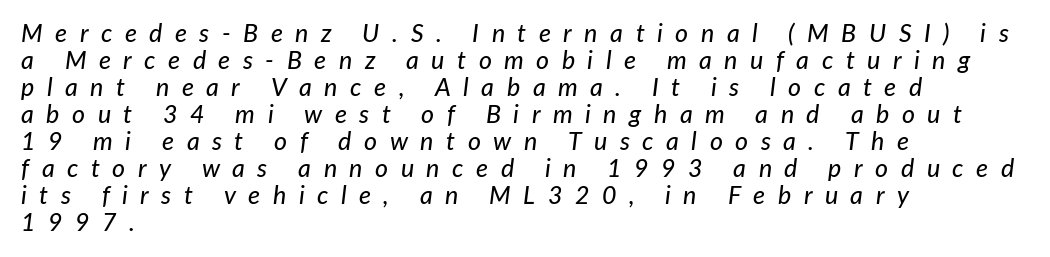
The image shows 25 px text type, italic (leaning right); set left-aligned, tight line spacing (1.08x), unusually wide letter spacing (+0.5 em), not underlined.
